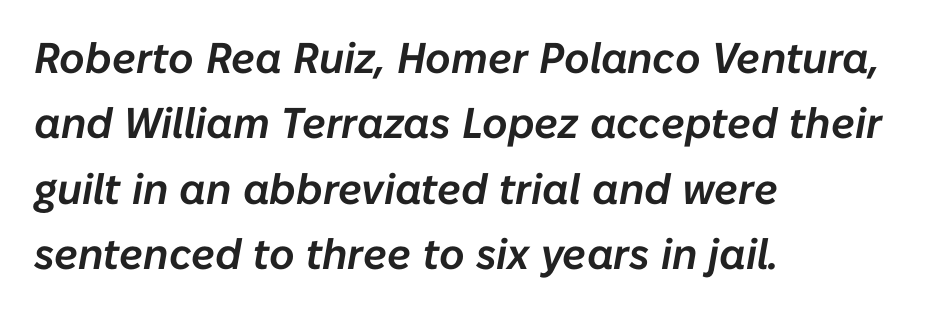
Q: Is the text italic (slanted)? A: Yes, it leans right by about 10 degrees.
Q: Is the text underlined? A: No.
Q: How is the paragraph aligned? A: Left-aligned.
Q: Is the spacing between letters normal or unusually wide? A: Normal.
Q: Is the spacing between lines tight, normal or loose? A: Normal.
Q: Width (condensed, normal, or wide)? A: Normal.
Q: Stroke contrast? A: Low.
Q: x-height? A: Medium.
Q: Monospaced? A: No.
